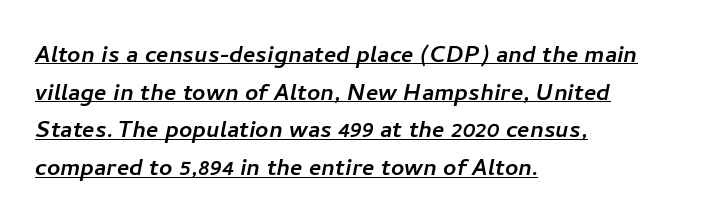
Q: Is the typeface a serif or a sans-serif typeface? A: Sans-serif.
Q: Is the text underlined? A: Yes.
Q: How is the paragraph aligned? A: Left-aligned.
Q: Is the spacing between letters normal or unusually wide? A: Normal.
Q: Is the spacing between lines tight, normal or loose? A: Normal.
Q: Width (condensed, normal, or wide)? A: Normal.
Q: Stroke contrast? A: Low.
Q: x-height? A: Medium.
Q: Monospaced? A: No.
